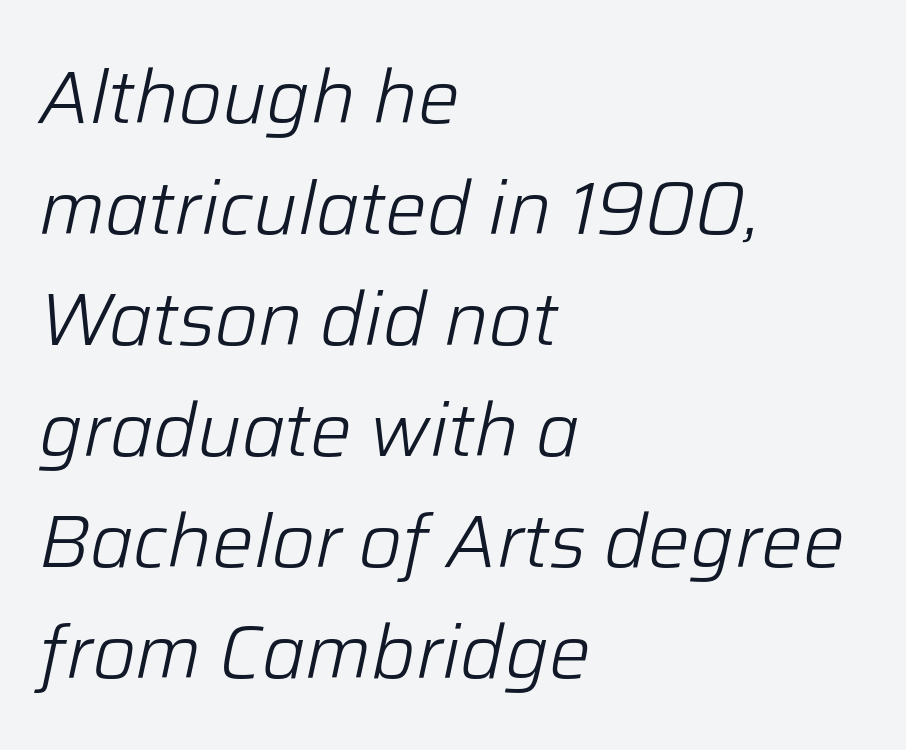
{"italic": "yes", "lean": "right", "slant_degrees": 12, "bold": "no", "weight": "light", "width": "normal", "stroke_contrast": "low", "x_height": "medium", "monospaced": "no", "underline": "no", "align": "left", "line_spacing": "normal", "line_spacing_ratio": 1.5, "letter_spacing": "normal", "letter_spacing_em": 0.0, "glyph_px": 74}
